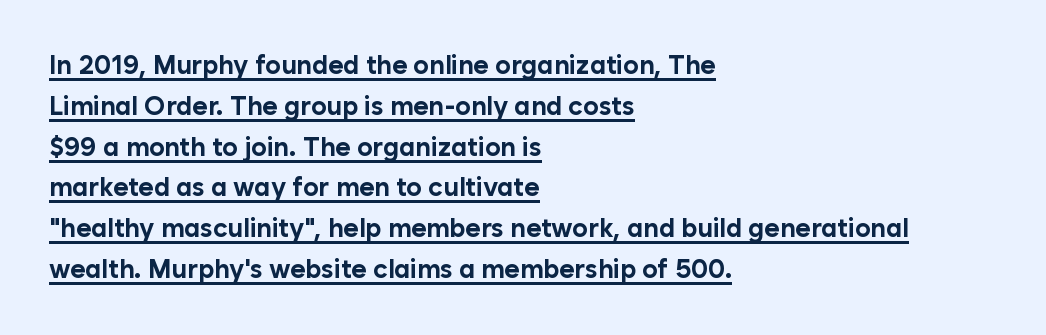
Q: Is the text bold? A: Yes.
Q: Is the text italic (slanted)? A: No, it is upright.
Q: Is the text underlined? A: Yes.
Q: How is the paragraph aligned? A: Left-aligned.
Q: Is the spacing between letters normal or unusually wide? A: Normal.
Q: Is the spacing between lines tight, normal or loose? A: Normal.
